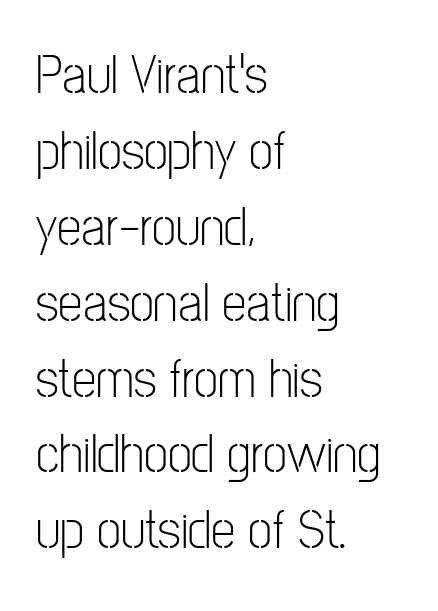
Tracking here is standard; glyphs follow each other at the usual distance. The space beneath each line is pristine and unruled. Quick note: not italic, upright. Stroke thickness stays within the range of a standard reading face or lighter. Line beginnings align vertically; line endings do not. Do the characters align in a grid? No, the font is proportional.
